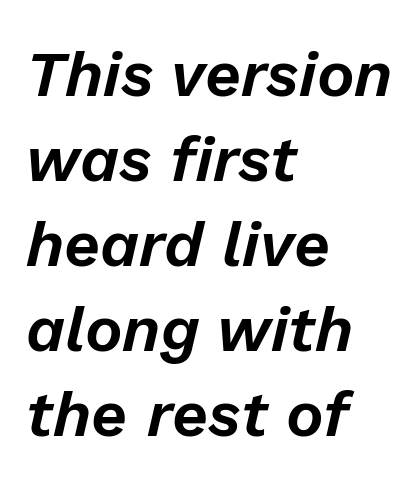
Reading down the block, your eye returns to a fixed left position each line. Do the characters align in a grid? No, the font is proportional. Here the glyphs are tracked normally, forming tight word shapes. Quick note: italic. Whoever set this chose a conventional vertical rhythm. Quick note: underline off.
